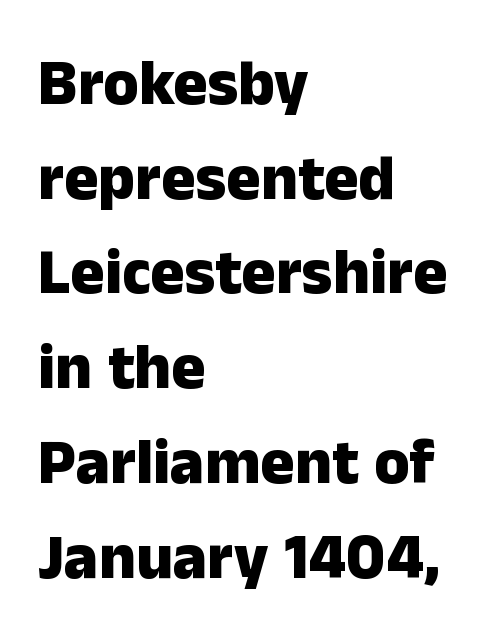
Q: Is the text bold? A: Yes.
Q: Is the text italic (slanted)? A: No, it is upright.
Q: Is the typeface a serif or a sans-serif typeface? A: Sans-serif.
Q: Is the text underlined? A: No.
Q: How is the paragraph aligned? A: Left-aligned.
Q: Is the spacing between letters normal or unusually wide? A: Normal.
Q: Is the spacing between lines tight, normal or loose? A: Normal.
Q: Width (condensed, normal, or wide)? A: Normal.
Q: Stroke contrast? A: Low.
Q: x-height? A: Medium.
Q: Monospaced? A: No.
